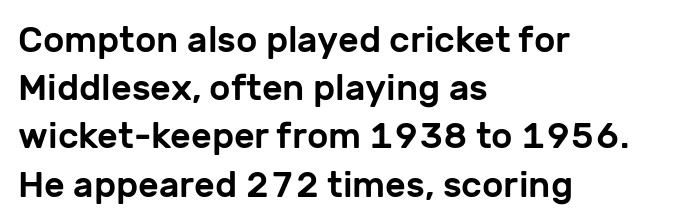
Quick note: not italic, upright. Grotesque or geometric, the face here clearly has no serifs. Lines of text with bare space underneath. Leading matches the norm, producing a regular column. Varying glyph widths throughout — classic text-font behaviour. Does the copy run flush right? No — it runs flush left.
